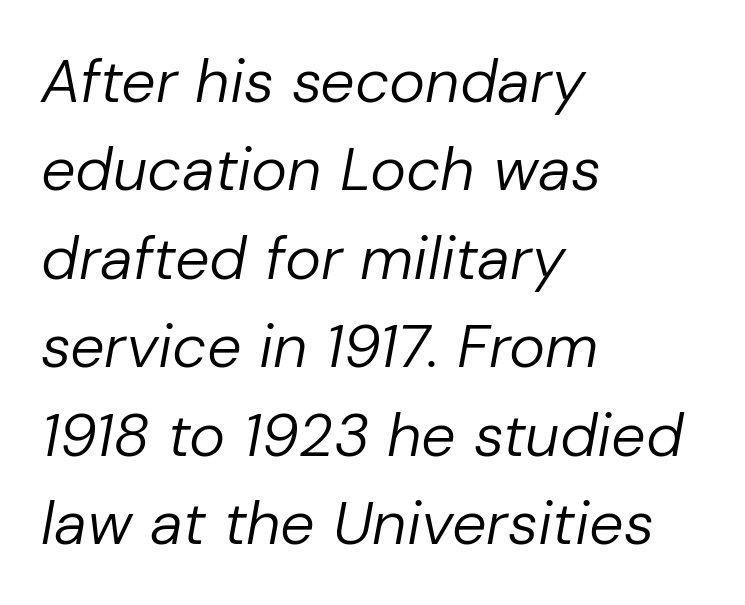
Q: Is the text bold? A: No.
Q: Is the text italic (slanted)? A: Yes, it leans right by about 10 degrees.
Q: Is the text underlined? A: No.
Q: How is the paragraph aligned? A: Left-aligned.
Q: Is the spacing between letters normal or unusually wide? A: Normal.
Q: Is the spacing between lines tight, normal or loose? A: Normal.
Q: Width (condensed, normal, or wide)? A: Normal.
Q: Stroke contrast? A: Low.
Q: x-height? A: Medium.
Q: Monospaced? A: No.
